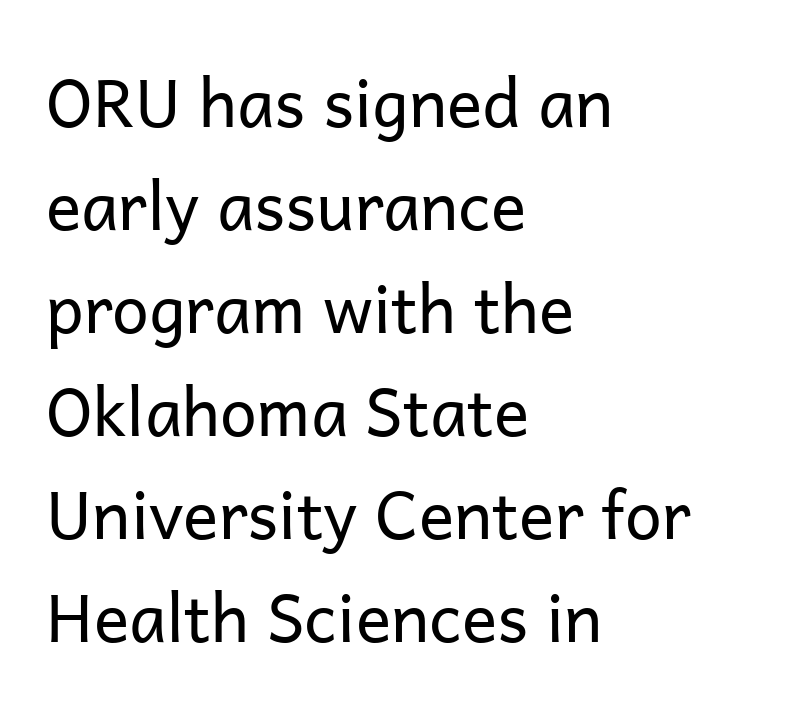
{"serif": "no", "italic": "no", "bold": "no", "weight": "regular", "width": "normal", "stroke_contrast": "low", "x_height": "medium", "monospaced": "no", "underline": "no", "align": "left", "line_spacing": "normal", "line_spacing_ratio": 1.56, "letter_spacing": "normal", "letter_spacing_em": 0.0, "glyph_px": 66}
